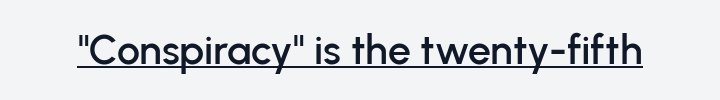
Q: Is the text italic (slanted)? A: No, it is upright.
Q: Is the typeface a serif or a sans-serif typeface? A: Sans-serif.
Q: Is the text underlined? A: Yes.
Q: Is the spacing between letters normal or unusually wide? A: Normal.
Q: Width (condensed, normal, or wide)? A: Normal.
Q: Stroke contrast? A: Low.
Q: x-height? A: Medium.
Q: Monospaced? A: No.
